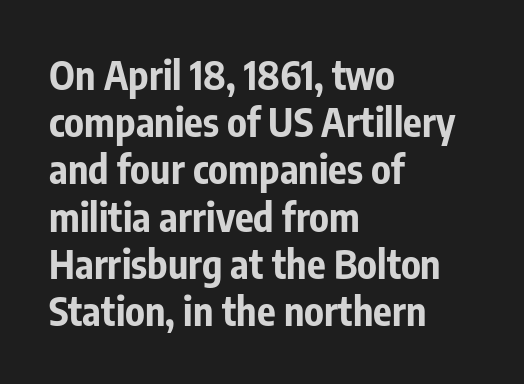
Descenders hang freely into open space. The gaps between neighbouring characters are ordinary and unremarkable. A dark, heavy texture on the line: the type is bold. Type style note: lacks serifs.
